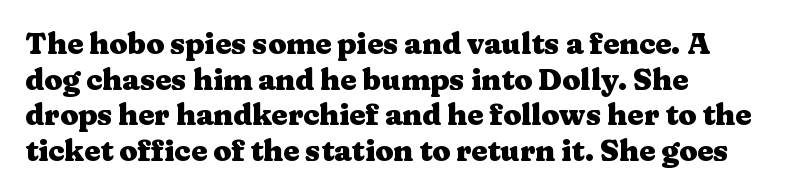
The image shows 29 px heavy, wide serif type, upright; set left-aligned, line spacing 1.23x, normal letter spacing, not underlined; medium stroke contrast and a medium x-height.
